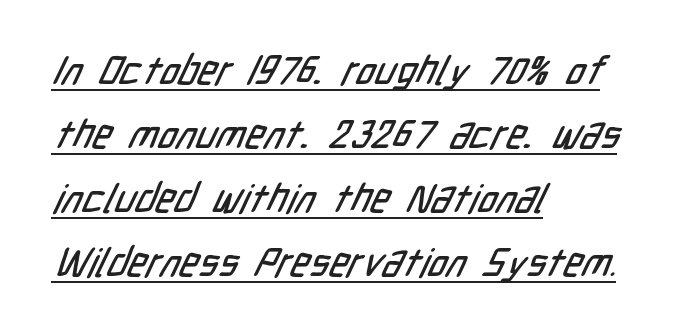
{"serif": "no", "width": "condensed", "stroke_contrast": "low", "x_height": "medium", "monospaced": "no", "underline": "yes", "align": "left", "line_spacing": "normal", "line_spacing_ratio": 1.6, "letter_spacing": "normal", "letter_spacing_em": 0.0, "glyph_px": 40}
